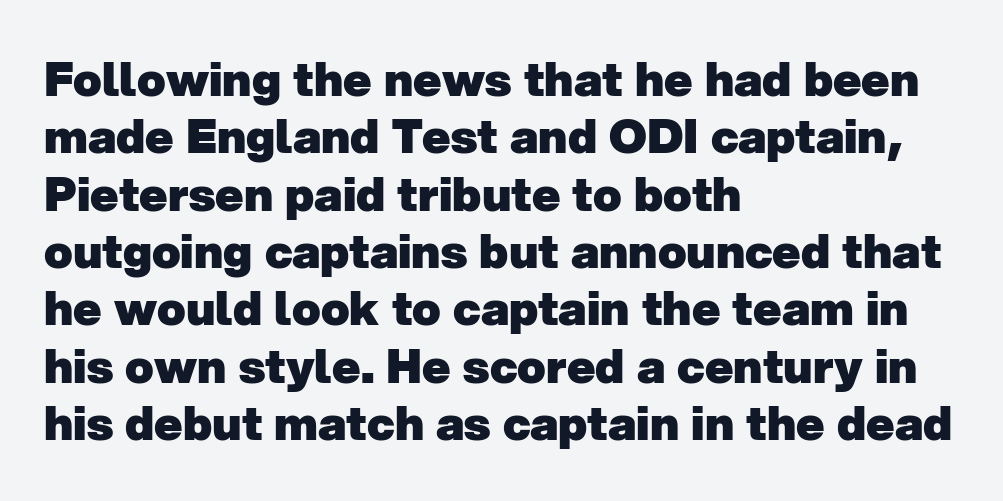
The image shows 47 px heavy sans-serif type; set left-aligned, line spacing 1.22x, normal letter spacing, not underlined; low stroke contrast and a medium x-height.
